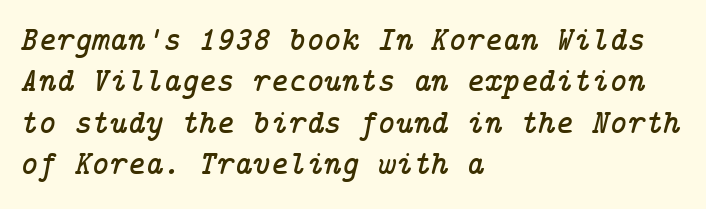
The image shows 34 px serif type, italic (leaning right); set left-aligned, line spacing 1.22x, normal letter spacing, not underlined; low stroke contrast and a medium x-height.
